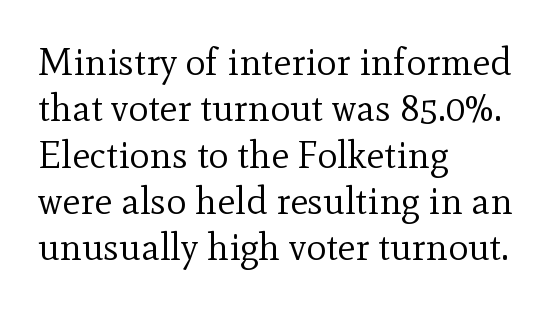
Q: Is the text bold? A: No.
Q: Is the text italic (slanted)? A: No, it is upright.
Q: Is the typeface a serif or a sans-serif typeface? A: Serif.
Q: Is the text underlined? A: No.
Q: How is the paragraph aligned? A: Left-aligned.
Q: Is the spacing between letters normal or unusually wide? A: Normal.
Q: Width (condensed, normal, or wide)? A: Normal.
Q: x-height? A: Small.
Q: Monospaced? A: No.
